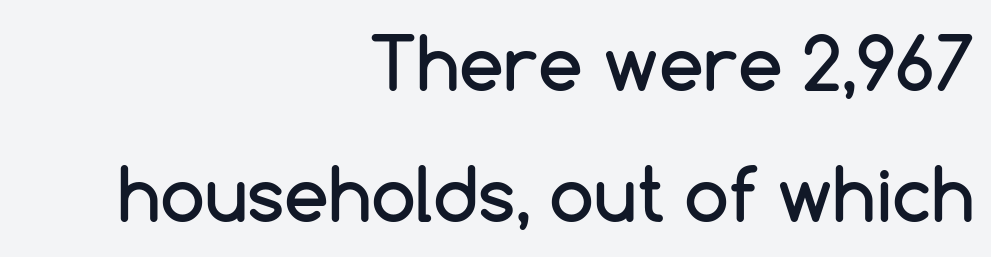
{"serif": "no", "italic": "no", "width": "normal", "stroke_contrast": "low", "x_height": "medium", "monospaced": "no", "underline": "no", "align": "right", "line_spacing_ratio": 1.82, "letter_spacing": "normal", "letter_spacing_em": 0.0, "glyph_px": 72}
